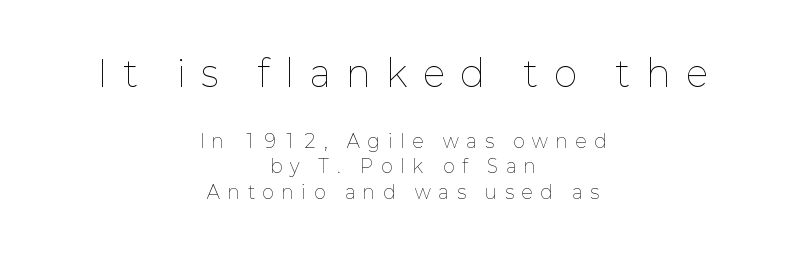
The image shows 36 px thin type, upright; set centered, normal line spacing (1.4x), unusually wide letter spacing (+0.44 em), not underlined; the first (top) block is 2.0x larger; low stroke contrast and a medium x-height.
